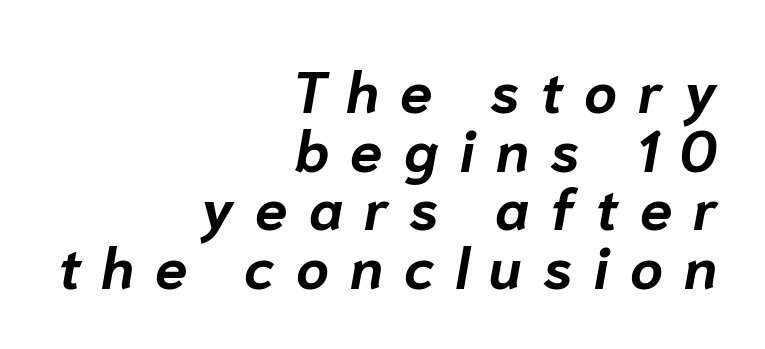
Q: Is the text bold? A: Yes.
Q: Is the text italic (slanted)? A: Yes, it leans right by about 10 degrees.
Q: Is the text underlined? A: No.
Q: How is the paragraph aligned? A: Right-aligned.
Q: Is the spacing between letters normal or unusually wide? A: Unusually wide.
Q: Is the spacing between lines tight, normal or loose? A: Tight.
Q: Width (condensed, normal, or wide)? A: Normal.
Q: Stroke contrast? A: Low.
Q: x-height? A: Medium.
Q: Monospaced? A: No.
